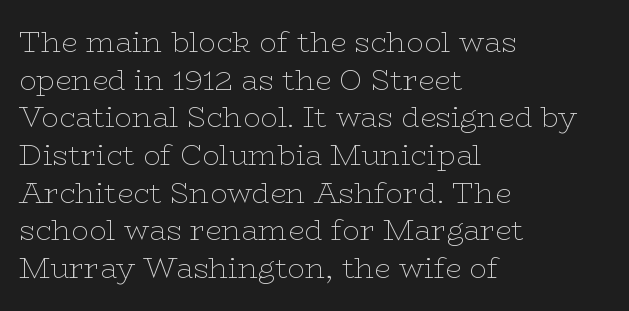
The image shows 29 px thin, wide serif type, upright; set left-aligned, normal line spacing (1.3x), normal letter spacing, not underlined; low stroke contrast and a medium x-height.
